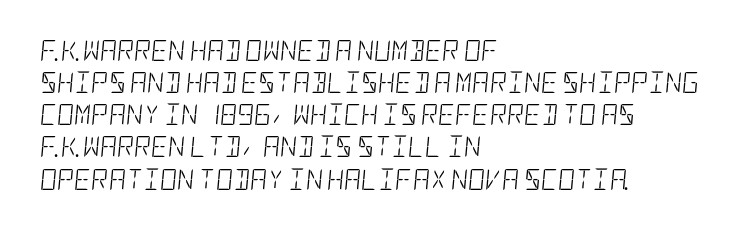
Q: Is the text bold? A: No.
Q: Is the text italic (slanted)? A: Yes, it leans right by about 5 degrees.
Q: Is the text underlined? A: No.
Q: How is the paragraph aligned? A: Left-aligned.
Q: Is the spacing between letters normal or unusually wide? A: Normal.
Q: Is the spacing between lines tight, normal or loose? A: Normal.
